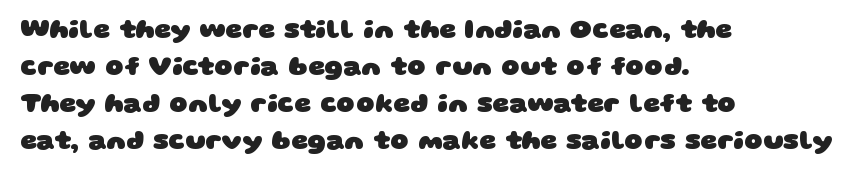
Reading down the block, your eye returns to a fixed left position each line. Has an underline been added? It has not. Notice how thick the strokes are: this is what a full bold looks like. The space between consecutive lines is moderate. Tracking here is standard; glyphs follow each other at the usual distance.
